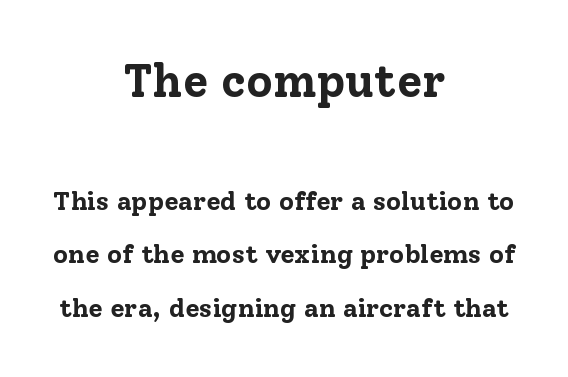
Q: Is the text bold? A: Yes.
Q: Is the text italic (slanted)? A: No, it is upright.
Q: Is the typeface a serif or a sans-serif typeface? A: Serif.
Q: Is the text underlined? A: No.
Q: How is the paragraph aligned? A: Centered.
Q: Is the spacing between letters normal or unusually wide? A: Normal.
Q: Is the spacing between lines tight, normal or loose? A: Loose.
Q: Which block of text is set in a larger size, the first (top) or the second (bottom)? A: The first (top) one.
Q: Width (condensed, normal, or wide)? A: Normal.
Q: Stroke contrast? A: Low.
Q: x-height? A: Medium.
Q: Monospaced? A: No.
